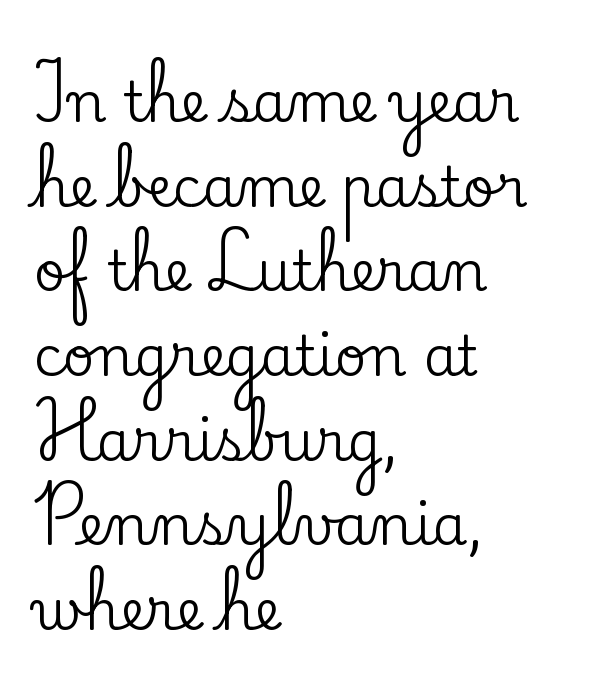
Words appear dense and cohesive because spacing is normal. Style check: upright. This sample has the flowing, uneven cadence of proportional lettering. The space beneath each line is pristine and unruled.
